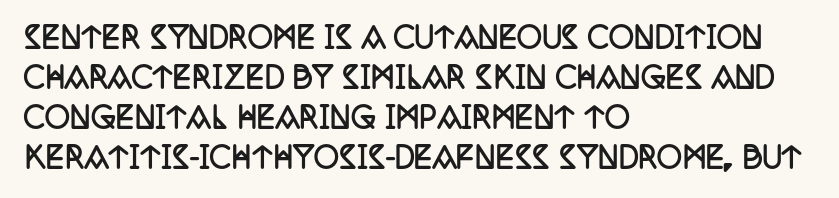
The image shows 28 px semibold, condensed serif type, upright; set left-aligned, normal line spacing (1.43x), normal letter spacing, not underlined; low stroke contrast and a large x-height.
